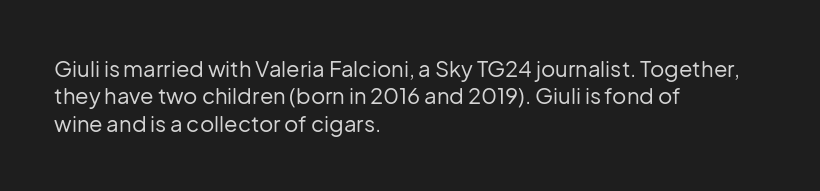
The image shows 22 px text type, upright; set left-aligned, line spacing 1.24x, normal letter spacing, not underlined.
